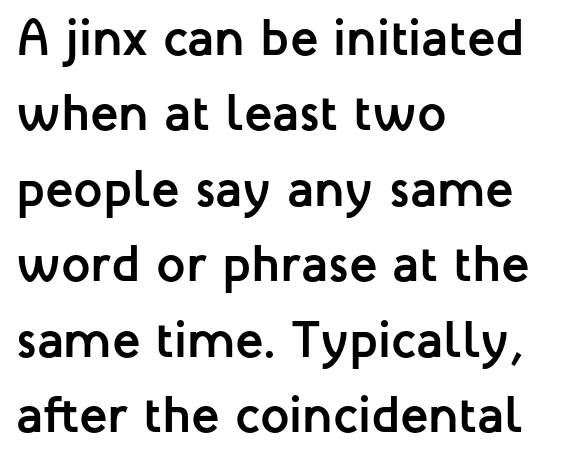
The image shows 52 px semibold sans-serif type, upright; set left-aligned, normal line spacing (1.45x), normal letter spacing, not underlined; low stroke contrast and a medium x-height.
